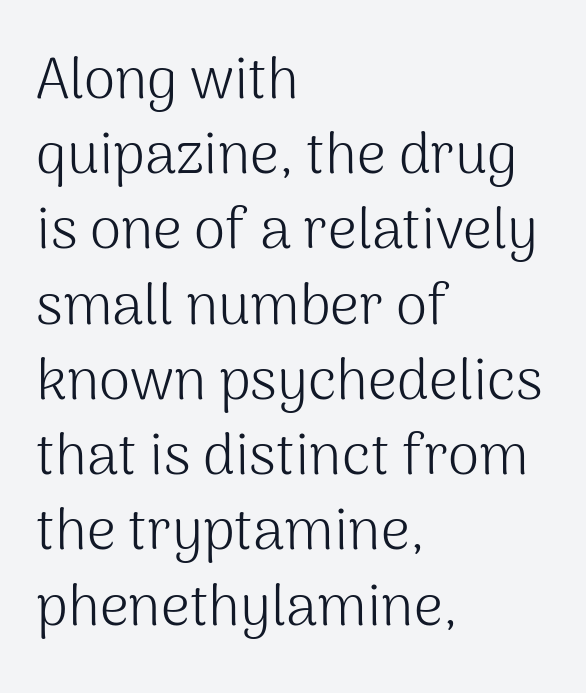
{"serif": "no", "italic": "no", "bold": "no", "weight": "light", "width": "normal", "stroke_contrast": "medium", "x_height": "medium", "monospaced": "no", "underline": "no", "align": "left", "line_spacing": "normal", "line_spacing_ratio": 1.32, "letter_spacing": "normal", "letter_spacing_em": 0.0, "glyph_px": 57}
